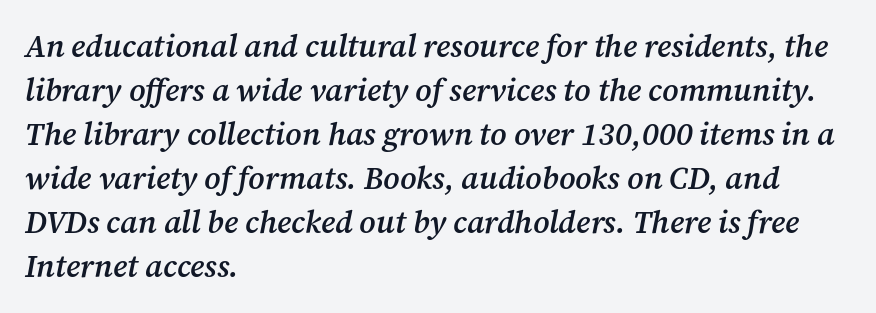
{"serif": "yes", "italic": "yes", "lean": "right", "slant_degrees": 12, "bold": "semi", "weight": "semibold", "width": "normal", "stroke_contrast": "medium", "x_height": "medium", "monospaced": "no", "underline": "no", "align": "left", "line_spacing": "normal", "line_spacing_ratio": 1.42, "letter_spacing": "normal", "letter_spacing_em": 0.0, "glyph_px": 31}
